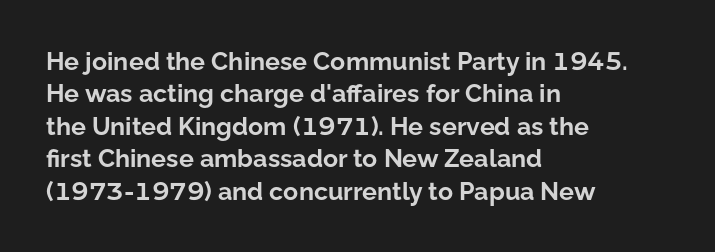
A typesetter would mark this as roman, not italic. The strokes are fattened all the way to bold. Beneath every word, the page is bare. The letters sit at their default tracking, neither squeezed nor spread. Notice how the passage keeps a crisp vertical edge on the left only. The lines sit at an ordinary, default distance from one another.
